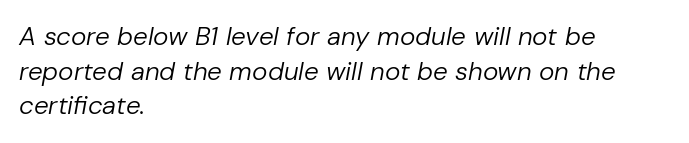
{"italic": "yes", "lean": "right", "slant_degrees": 10, "bold": "no", "underline": "no", "align": "left", "line_spacing": "normal", "line_spacing_ratio": 1.33, "letter_spacing": "normal", "letter_spacing_em": 0.0, "glyph_px": 26}
